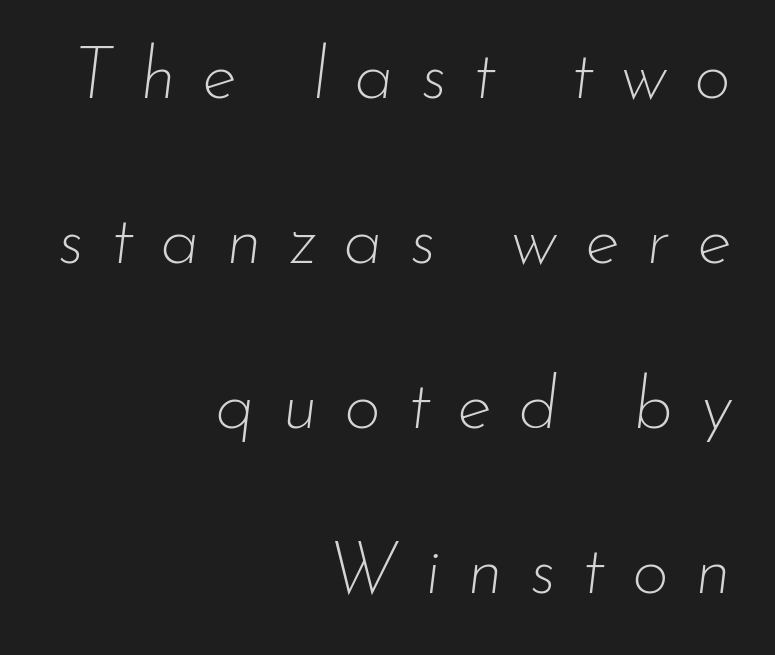
{"italic": "yes", "lean": "right", "slant_degrees": 7, "bold": "no", "weight": "thin", "width": "normal", "stroke_contrast": "low", "x_height": "small", "monospaced": "no", "underline": "no", "align": "right", "line_spacing": "loose", "line_spacing_ratio": 2.29, "letter_spacing": "wide", "letter_spacing_em": 0.37, "glyph_px": 72}
